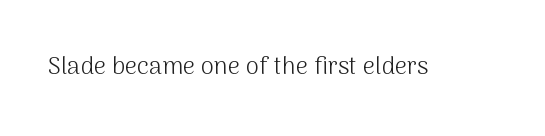
{"italic": "no", "bold": "no", "underline": "no", "letter_spacing": "normal", "letter_spacing_em": 0.0, "glyph_px": 24}
